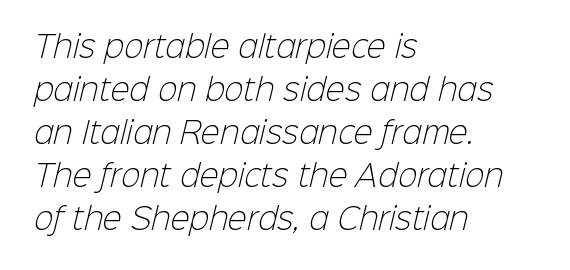
The image shows 29 px light sans-serif type; set left-aligned, normal line spacing (1.48x), normal letter spacing, not underlined; low stroke contrast and a medium x-height.
